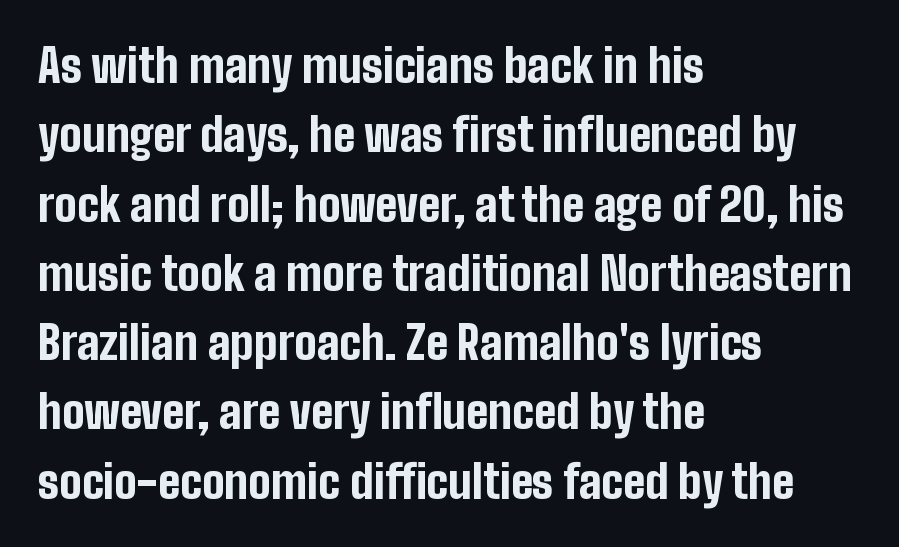
{"serif": "no", "italic": "no", "bold": "yes", "weight": "bold", "width": "condensed", "stroke_contrast": "low", "x_height": "medium", "monospaced": "no", "underline": "no", "align": "left", "line_spacing": "normal", "line_spacing_ratio": 1.54, "letter_spacing": "normal", "letter_spacing_em": 0.0, "glyph_px": 45}
